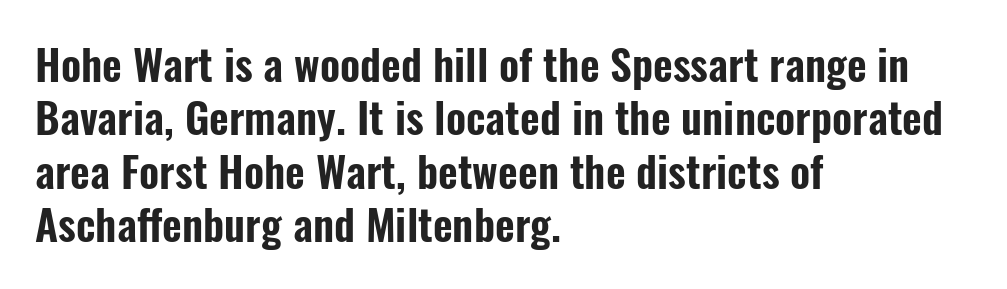
Q: Is the text italic (slanted)? A: No, it is upright.
Q: Is the typeface a serif or a sans-serif typeface? A: Sans-serif.
Q: Is the text underlined? A: No.
Q: How is the paragraph aligned? A: Left-aligned.
Q: Is the spacing between letters normal or unusually wide? A: Normal.
Q: Width (condensed, normal, or wide)? A: Condensed.
Q: Stroke contrast? A: Low.
Q: x-height? A: Medium.
Q: Monospaced? A: No.
